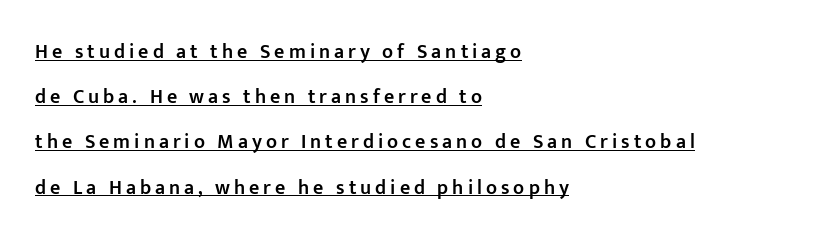
A typesetter would call this leading open, well beyond the default. On the weight axis this lands at semibold, roughly 600. Does extra space separate the letters? Yes, quite a lot of it. Vertical strokes here are truly vertical. What decoration does the sample have? An underline. Line beginnings align vertically; line endings do not.
